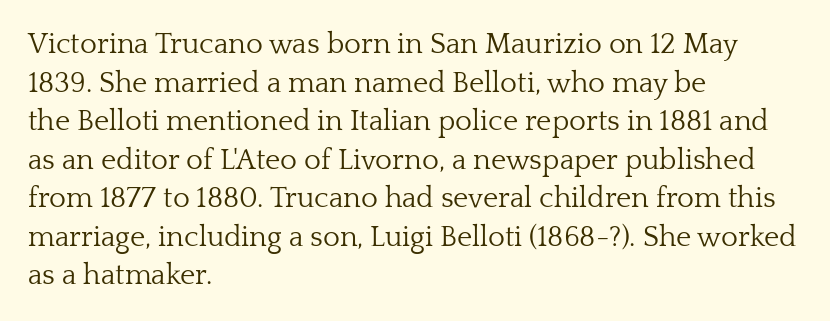
{"serif": "yes", "italic": "no", "bold": "no", "weight": "light", "width": "normal", "stroke_contrast": "low", "x_height": "medium", "monospaced": "no", "underline": "no", "align": "left", "line_spacing": "normal", "line_spacing_ratio": 1.33, "letter_spacing": "normal", "letter_spacing_em": 0.0, "glyph_px": 29}
